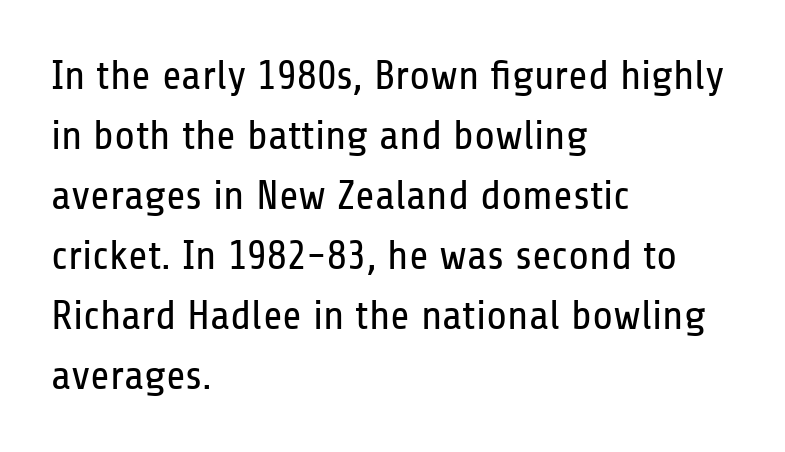
The image shows 42 px regular-weight, condensed sans-serif type, upright; set left-aligned, normal line spacing (1.43x), normal letter spacing, not underlined; low stroke contrast and a medium x-height.
